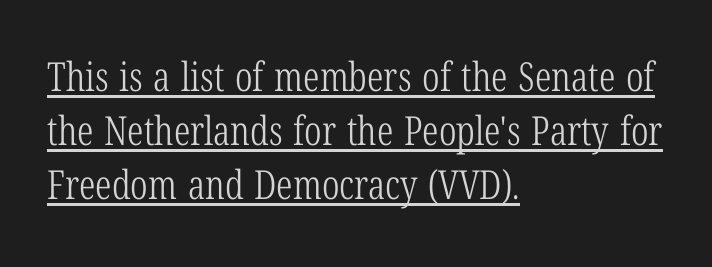
The image shows 40 px light, condensed serif type, upright; set left-aligned, normal line spacing (1.35x), normal letter spacing, underlined; low stroke contrast and a medium x-height.
